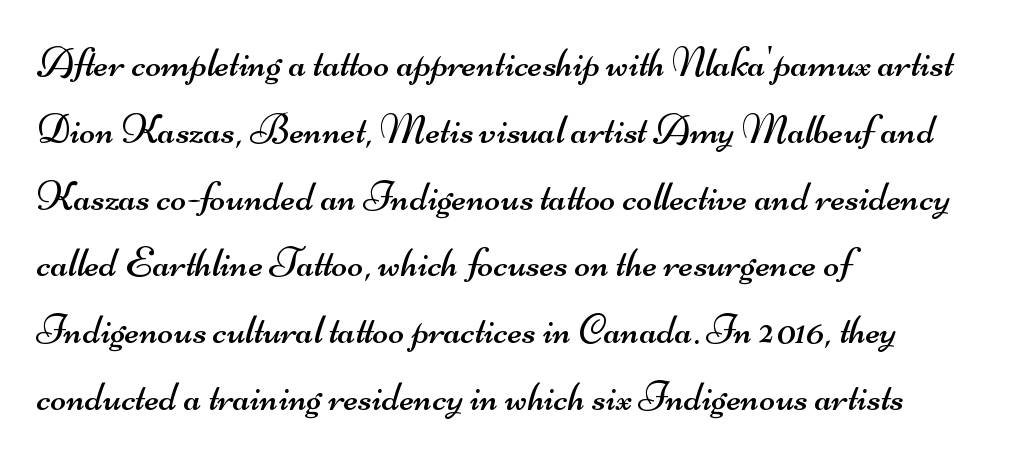
Q: Is the text bold? A: No.
Q: Is the typeface a serif or a sans-serif typeface? A: Sans-serif.
Q: Is the text underlined? A: No.
Q: How is the paragraph aligned? A: Left-aligned.
Q: Is the spacing between letters normal or unusually wide? A: Normal.
Q: Is the spacing between lines tight, normal or loose? A: Normal.
Q: Width (condensed, normal, or wide)? A: Wide.
Q: Stroke contrast? A: Medium.
Q: x-height? A: Small.
Q: Monospaced? A: No.
